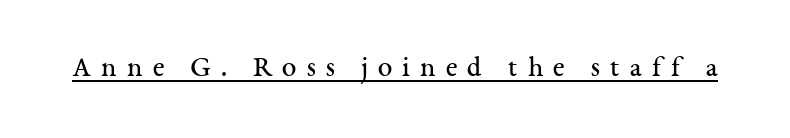
Q: Is the text bold? A: No.
Q: Is the text italic (slanted)? A: No, it is upright.
Q: Is the typeface a serif or a sans-serif typeface? A: Serif.
Q: Is the text underlined? A: Yes.
Q: Is the spacing between letters normal or unusually wide? A: Unusually wide.
Q: Width (condensed, normal, or wide)? A: Normal.
Q: Stroke contrast? A: Medium.
Q: x-height? A: Medium.
Q: Monospaced? A: No.
